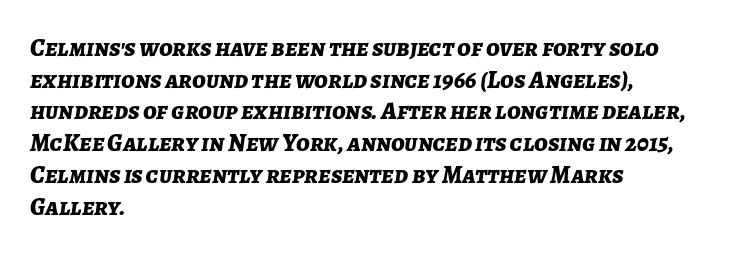
The image shows 25 px bold type, italic (leaning right); set left-aligned, normal line spacing (1.27x), normal letter spacing, not underlined.
